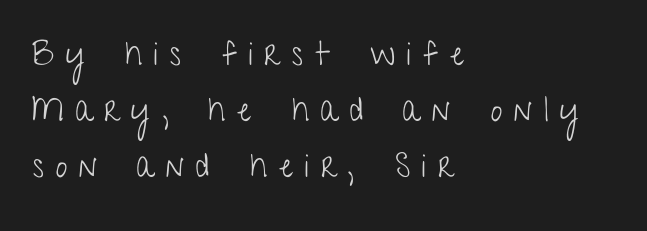
{"serif": "no", "italic": "no", "bold": "no", "weight": "light", "width": "condensed", "stroke_contrast": "low", "x_height": "medium", "monospaced": "no", "underline": "no", "align": "left", "line_spacing": "normal", "line_spacing_ratio": 1.7, "letter_spacing": "wide", "letter_spacing_em": 0.36, "glyph_px": 33}
